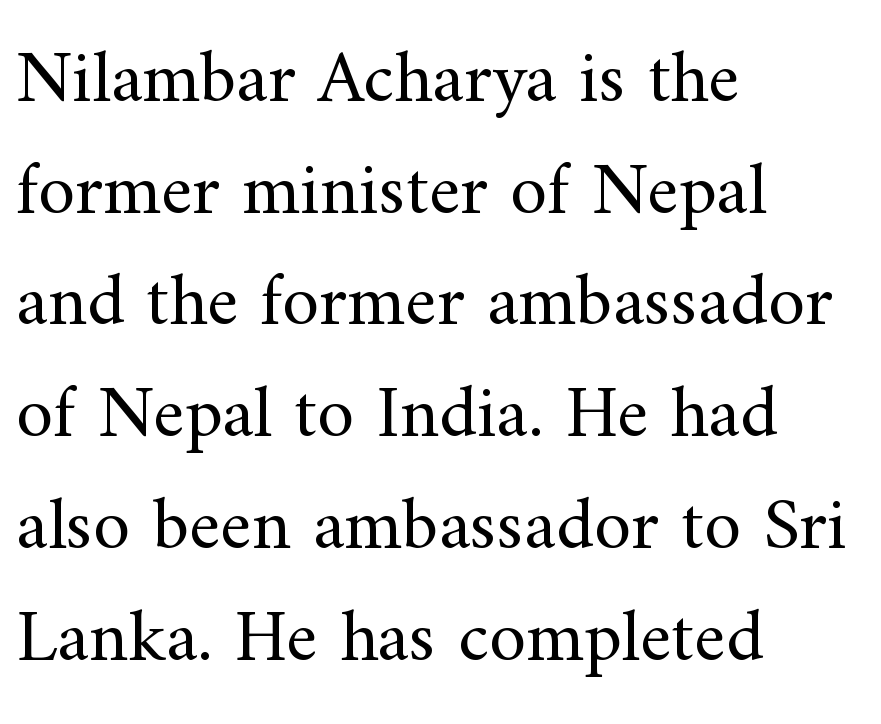
Honestly, the row spacing looks completely unremarkable. Compared with typical body copy, the letter spacing here is the same. The ragged edge is on the right, which tells us the setting is flush left. The face used here is seriffed, in the tradition of book romans. Posture: vertical. The face looks like a standard text weight, possibly lighter.
